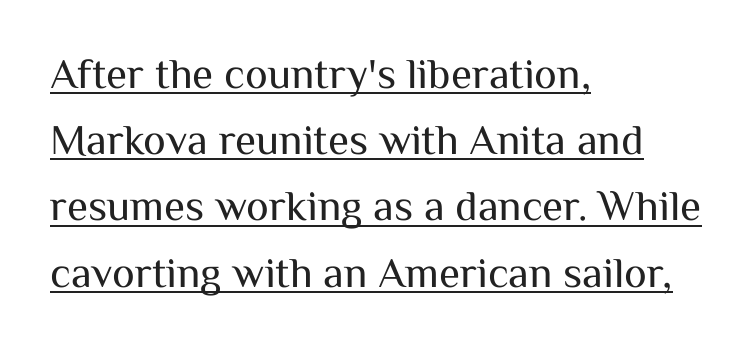
Q: Is the text bold? A: No.
Q: Is the text italic (slanted)? A: No, it is upright.
Q: Is the typeface a serif or a sans-serif typeface? A: Sans-serif.
Q: Is the text underlined? A: Yes.
Q: How is the paragraph aligned? A: Left-aligned.
Q: Is the spacing between letters normal or unusually wide? A: Normal.
Q: Is the spacing between lines tight, normal or loose? A: Normal.
Q: Width (condensed, normal, or wide)? A: Normal.
Q: Stroke contrast? A: Medium.
Q: x-height? A: Medium.
Q: Monospaced? A: No.
